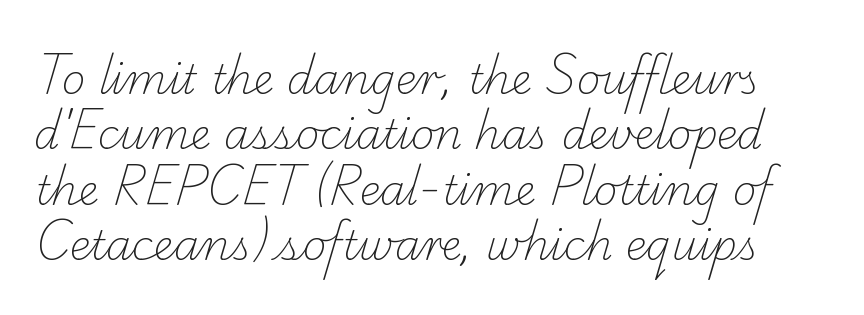
{"serif": "yes", "bold": "no", "weight": "light", "width": "normal", "stroke_contrast": "low", "x_height": "small", "monospaced": "no", "underline": "no", "line_spacing": "normal", "line_spacing_ratio": 1.35, "letter_spacing": "normal", "letter_spacing_em": 0.0, "glyph_px": 41}
